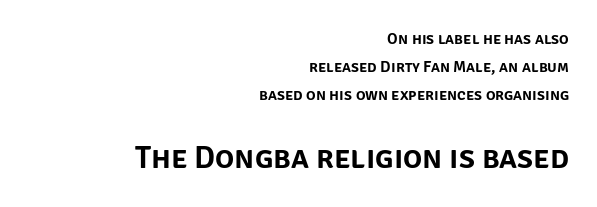
In terms of posture, this sample is upright. Does the type have serifs? No, each stem ends abruptly. Does the bottom block carry the larger type? Yes, it does. The paragraph has a hard right edge and a soft left edge. How are the letters spaced? Ordinarily, with no added tracking.
